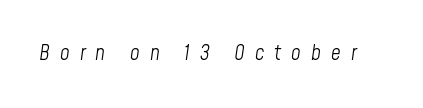
The image shows 21 px text type, italic (leaning right); set unusually wide letter spacing (+0.48 em), not underlined.
